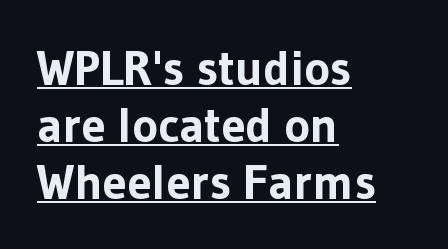
Q: Is the text bold? A: Yes.
Q: Is the text italic (slanted)? A: No, it is upright.
Q: Is the typeface a serif or a sans-serif typeface? A: Sans-serif.
Q: Is the text underlined? A: Yes.
Q: How is the paragraph aligned? A: Left-aligned.
Q: Is the spacing between letters normal or unusually wide? A: Normal.
Q: Width (condensed, normal, or wide)? A: Normal.
Q: Stroke contrast? A: Low.
Q: x-height? A: Medium.
Q: Monospaced? A: No.
